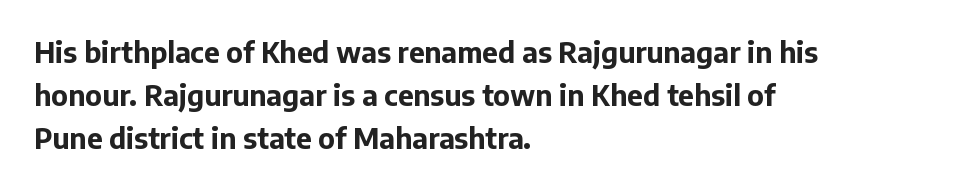
{"serif": "no", "italic": "no", "bold": "yes", "weight": "bold", "width": "normal", "stroke_contrast": "low", "x_height": "medium", "monospaced": "no", "underline": "no", "align": "left", "line_spacing": "normal", "line_spacing_ratio": 1.54, "letter_spacing": "normal", "letter_spacing_em": 0.0, "glyph_px": 28}
